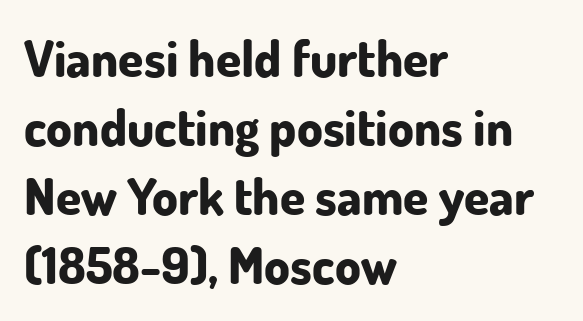
{"serif": "no", "italic": "no", "bold": "yes", "weight": "bold", "width": "normal", "stroke_contrast": "low", "x_height": "small", "monospaced": "no", "underline": "no", "align": "left", "line_spacing": "normal", "line_spacing_ratio": 1.35, "letter_spacing": "normal", "letter_spacing_em": 0.0, "glyph_px": 51}
